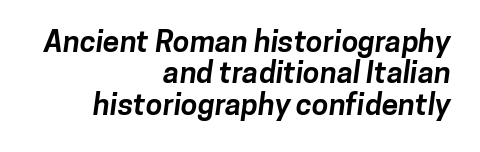
{"serif": "no", "bold": "yes", "weight": "bold", "width": "normal", "stroke_contrast": "low", "x_height": "medium", "monospaced": "no", "underline": "no", "align": "right", "line_spacing": "tight", "line_spacing_ratio": 1.05, "letter_spacing": "normal", "letter_spacing_em": 0.0, "glyph_px": 30}
